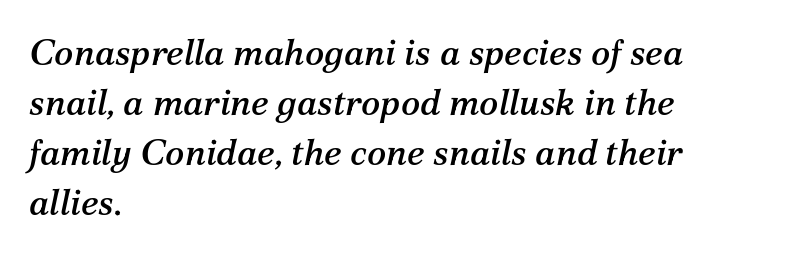
Q: Is the text italic (slanted)? A: Yes, it leans right by about 12 degrees.
Q: Is the typeface a serif or a sans-serif typeface? A: Serif.
Q: Is the text underlined? A: No.
Q: How is the paragraph aligned? A: Left-aligned.
Q: Is the spacing between letters normal or unusually wide? A: Normal.
Q: Is the spacing between lines tight, normal or loose? A: Normal.
Q: Width (condensed, normal, or wide)? A: Normal.
Q: Stroke contrast? A: Medium.
Q: x-height? A: Medium.
Q: Monospaced? A: No.
